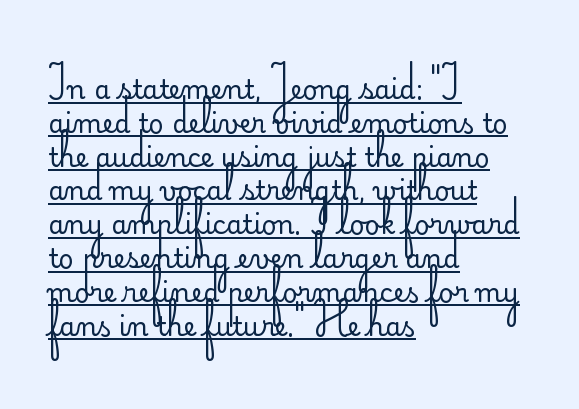
{"italic": "no", "bold": "no", "underline": "yes", "align": "left", "line_spacing": "normal", "line_spacing_ratio": 1.3, "letter_spacing": "normal", "letter_spacing_em": 0.0, "glyph_px": 26}
